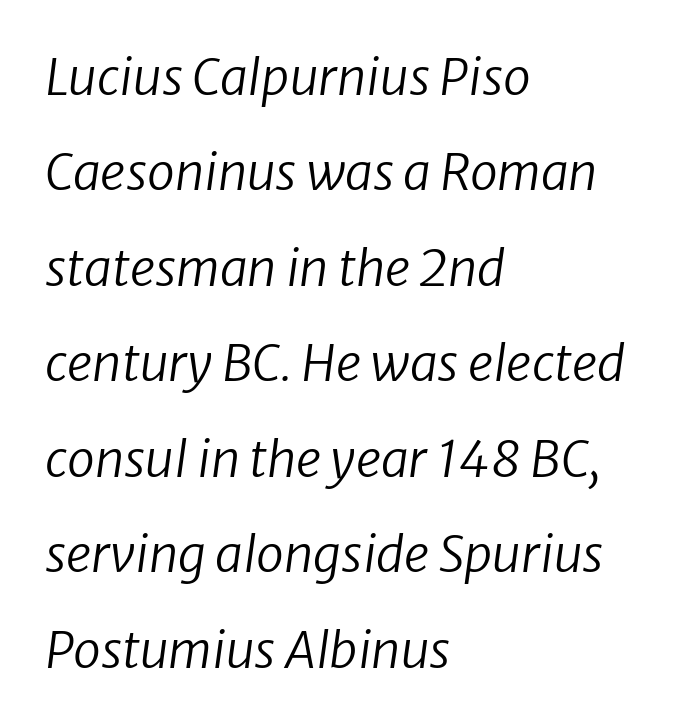
{"serif": "no", "bold": "no", "weight": "regular", "width": "normal", "stroke_contrast": "low", "x_height": "medium", "monospaced": "no", "underline": "no", "align": "left", "line_spacing": "loose", "line_spacing_ratio": 1.91, "letter_spacing": "normal", "letter_spacing_em": 0.0, "glyph_px": 50}
